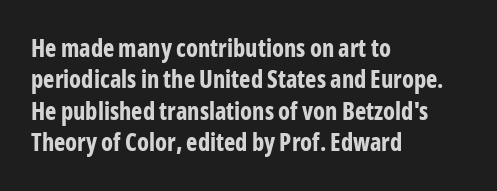
The image shows 24 px bold type, upright; set left-aligned, normal line spacing (1.31x), normal letter spacing, not underlined.
